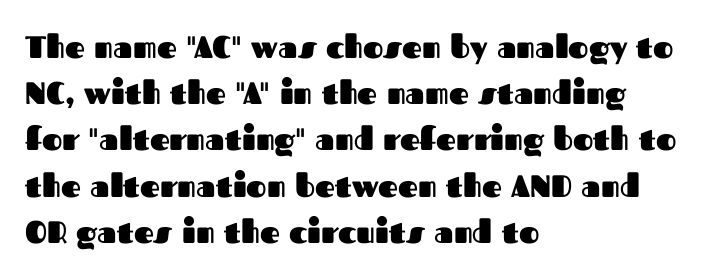
This sample uses plain, unmodified letter spacing. It's the straight-up-and-down kind of type. Nothing sits at the stroke ends, so this counts as sans-serif. Reading down the block, your eye returns to a fixed left position each line. Just letters on the line, the space beneath them empty.
